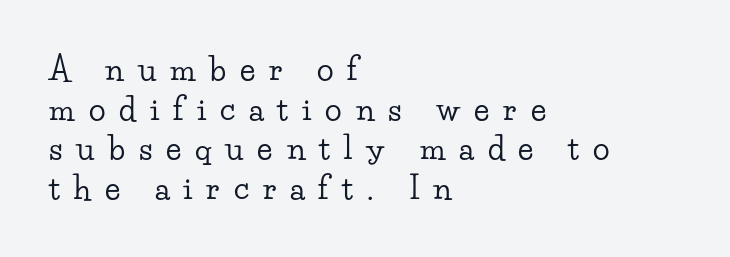
The image shows 31 px wide serif type, upright; set left-aligned, normal line spacing (1.28x), unusually wide letter spacing (+0.45 em), not underlined; low stroke contrast and a small x-height.
